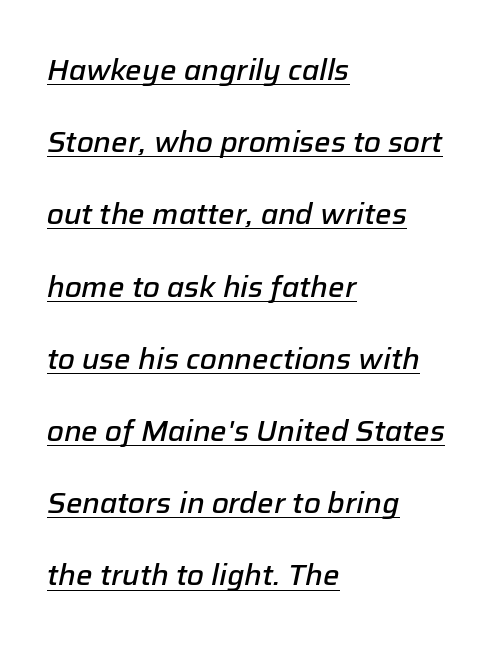
The characters look somewhat weighty, a semibold short of true bold. These lines are rendered in a variable-pitch font. This rendering leaves character spacing at its baseline value. This rendering features underlined lettering. The setting favours the left margin, as ordinary paragraphs usually do. The whole block is typeset with a tilt.
